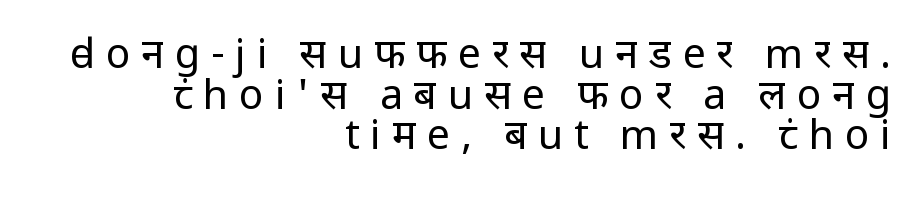
Q: Is the text bold? A: No.
Q: Is the text italic (slanted)? A: No, it is upright.
Q: Is the typeface a serif or a sans-serif typeface? A: Sans-serif.
Q: Is the text underlined? A: No.
Q: How is the paragraph aligned? A: Right-aligned.
Q: Is the spacing between letters normal or unusually wide? A: Unusually wide.
Q: Is the spacing between lines tight, normal or loose? A: Tight.
Q: Width (condensed, normal, or wide)? A: Normal.
Q: Stroke contrast? A: Low.
Q: x-height? A: Medium.
Q: Monospaced? A: No.
